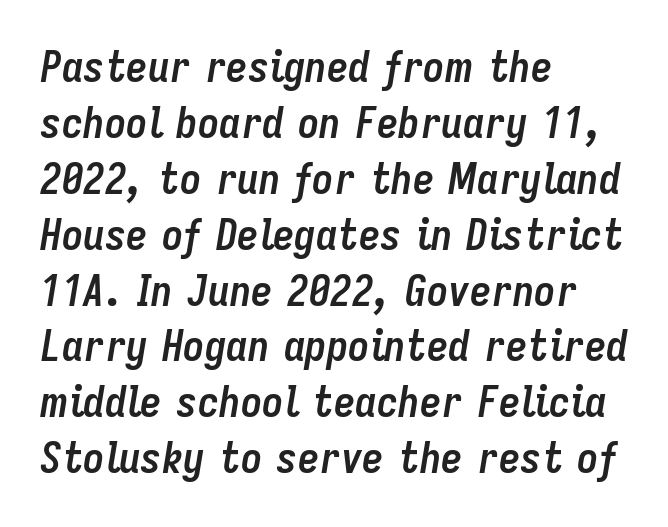
Italic? Definitely — the glyphs are oblique. Spacing verdict: proportional, widths tailored to each character. A normal amount of white space separates one row of letters from the next. Notice how thick the strokes are: this is what a full bold looks like. Nobody drew a line under any word here.
